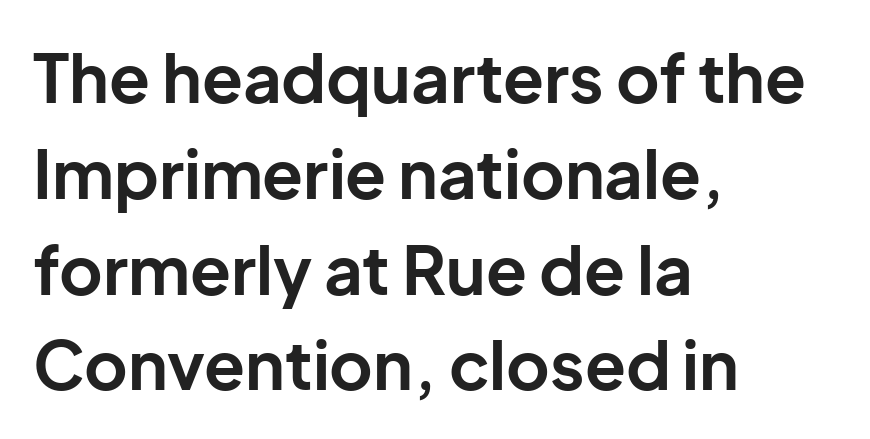
The image shows 67 px bold sans-serif type, upright; set left-aligned, normal line spacing (1.43x), normal letter spacing, not underlined; low stroke contrast and a medium x-height.
